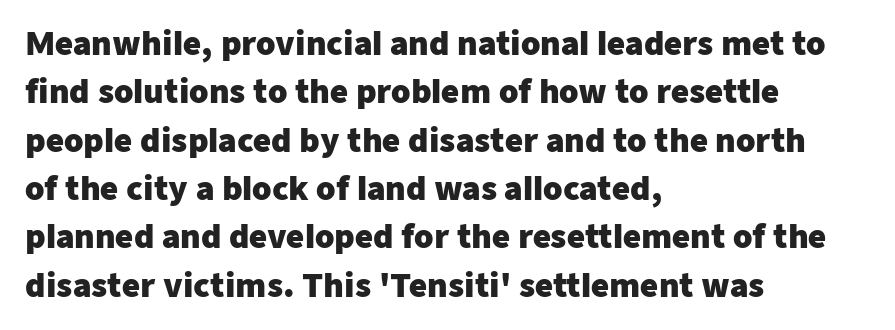
Q: Is the text bold? A: Yes.
Q: Is the text italic (slanted)? A: No, it is upright.
Q: Is the typeface a serif or a sans-serif typeface? A: Sans-serif.
Q: Is the text underlined? A: No.
Q: How is the paragraph aligned? A: Left-aligned.
Q: Is the spacing between letters normal or unusually wide? A: Normal.
Q: Is the spacing between lines tight, normal or loose? A: Normal.
Q: Width (condensed, normal, or wide)? A: Normal.
Q: Stroke contrast? A: Low.
Q: x-height? A: Medium.
Q: Monospaced? A: No.
